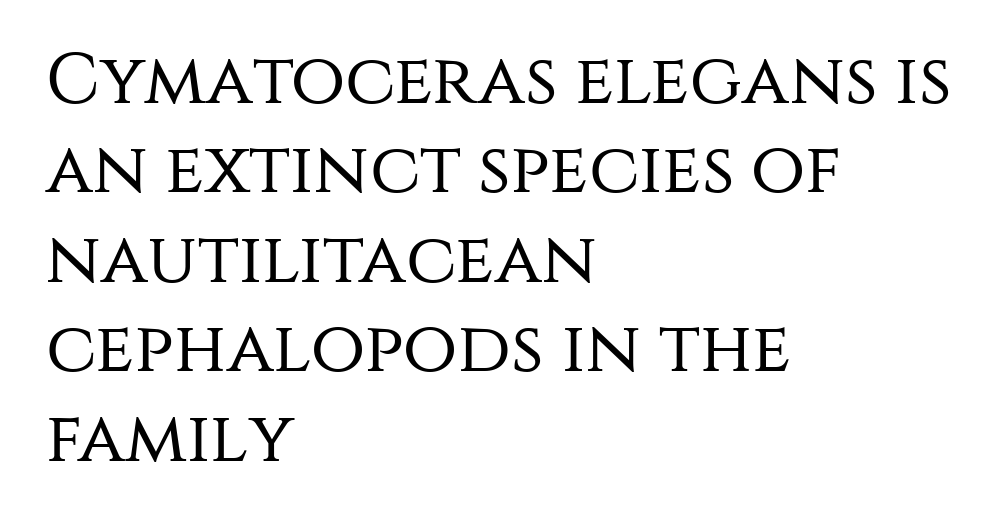
Q: Is the text bold? A: No.
Q: Is the text italic (slanted)? A: No, it is upright.
Q: Is the typeface a serif or a sans-serif typeface? A: Sans-serif.
Q: Is the text underlined? A: No.
Q: How is the paragraph aligned? A: Left-aligned.
Q: Is the spacing between letters normal or unusually wide? A: Normal.
Q: Is the spacing between lines tight, normal or loose? A: Normal.
Q: Width (condensed, normal, or wide)? A: Normal.
Q: Stroke contrast? A: Medium.
Q: x-height? A: Large.
Q: Monospaced? A: No.
